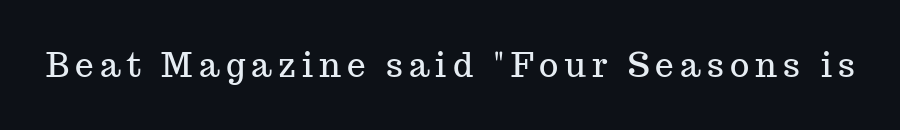
{"serif": "yes", "italic": "no", "width": "normal", "stroke_contrast": "medium", "x_height": "medium", "monospaced": "no", "underline": "no", "glyph_px": 33}
